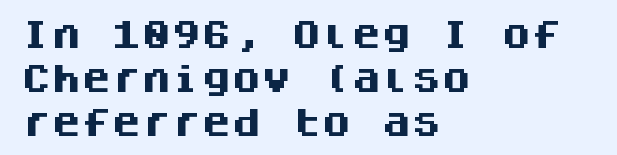
The image shows 30 px heavy sans-serif type, upright, monospaced; set left-aligned, normal line spacing (1.47x), normal letter spacing, not underlined; medium stroke contrast and a large x-height.
